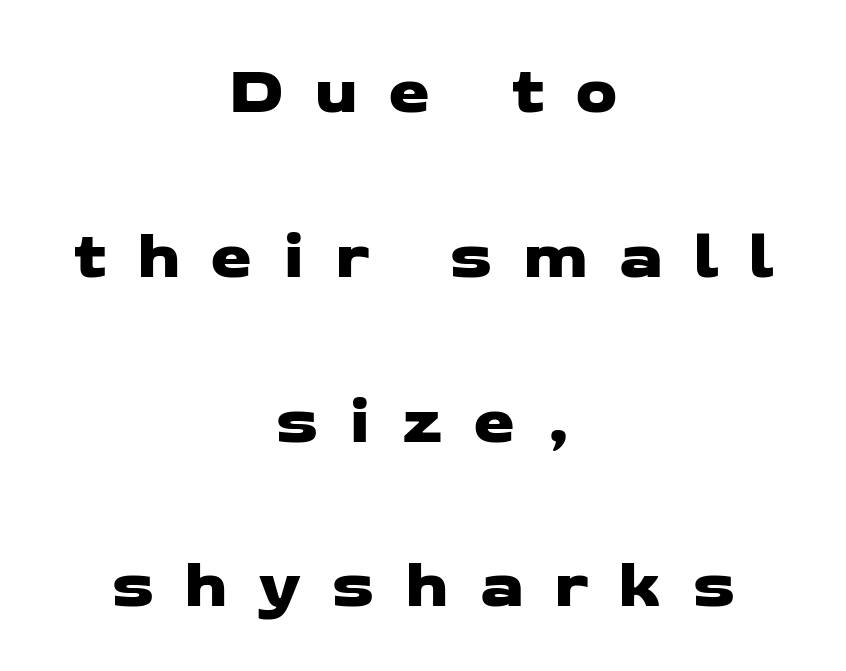
The image shows 67 px wide sans-serif type; set centered, loose line spacing (2.46x), unusually wide letter spacing (+0.45 em), not underlined; low stroke contrast and a medium x-height.
